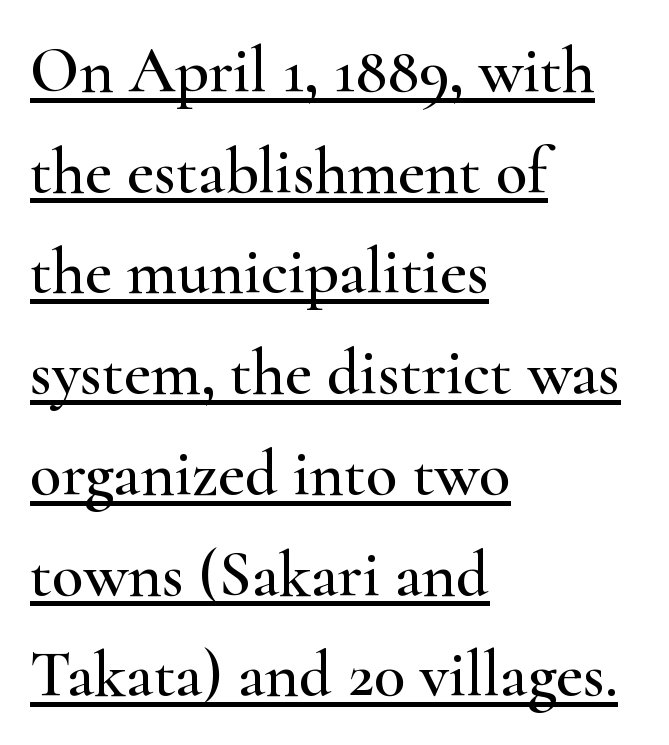
The image shows 65 px wide serif type, upright; set left-aligned, normal line spacing (1.55x), normal letter spacing, underlined; high stroke contrast and a small x-height.
